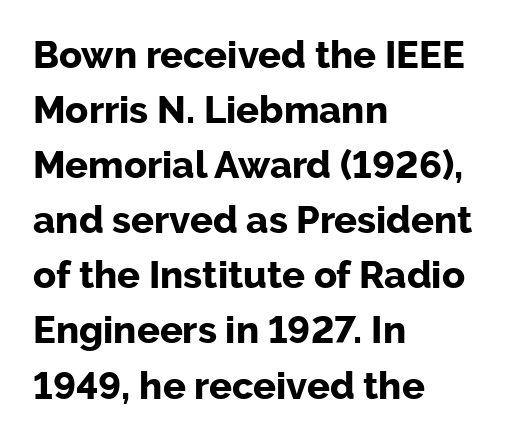
Q: Is the text bold? A: Yes.
Q: Is the text italic (slanted)? A: No, it is upright.
Q: Is the typeface a serif or a sans-serif typeface? A: Sans-serif.
Q: Is the text underlined? A: No.
Q: How is the paragraph aligned? A: Left-aligned.
Q: Is the spacing between letters normal or unusually wide? A: Normal.
Q: Is the spacing between lines tight, normal or loose? A: Normal.
Q: Width (condensed, normal, or wide)? A: Normal.
Q: Stroke contrast? A: Low.
Q: x-height? A: Medium.
Q: Monospaced? A: No.
